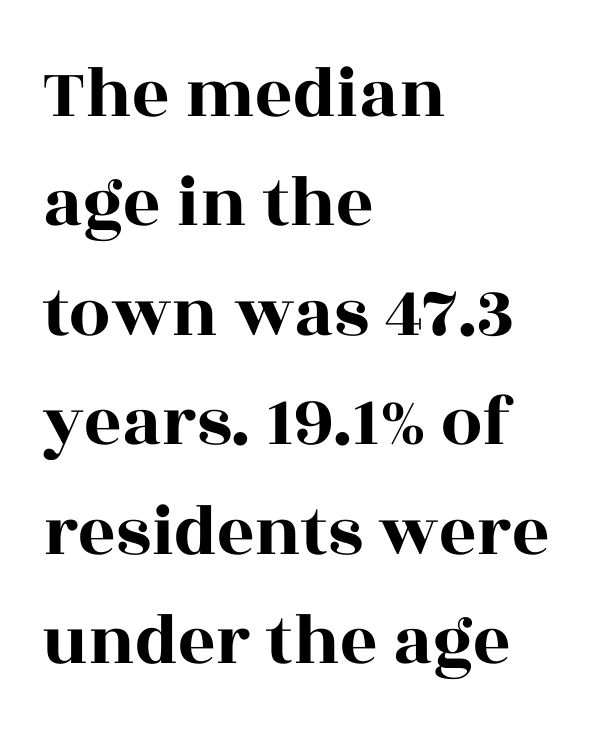
{"serif": "yes", "italic": "no", "width": "wide", "x_height": "large", "monospaced": "no", "underline": "no", "align": "left", "line_spacing": "normal", "line_spacing_ratio": 1.5, "letter_spacing": "normal", "letter_spacing_em": 0.0, "glyph_px": 73}
